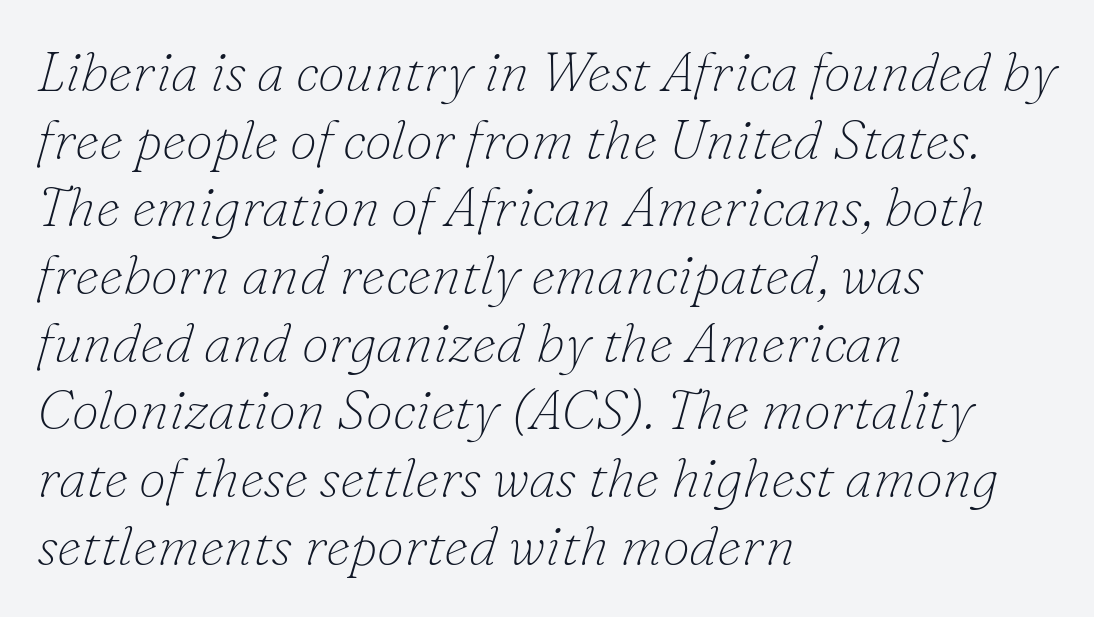
Q: Is the text bold? A: No.
Q: Is the text italic (slanted)? A: Yes, it leans right by about 16 degrees.
Q: Is the typeface a serif or a sans-serif typeface? A: Serif.
Q: Is the text underlined? A: No.
Q: How is the paragraph aligned? A: Left-aligned.
Q: Is the spacing between letters normal or unusually wide? A: Normal.
Q: Width (condensed, normal, or wide)? A: Normal.
Q: Stroke contrast? A: Low.
Q: x-height? A: Small.
Q: Monospaced? A: No.
